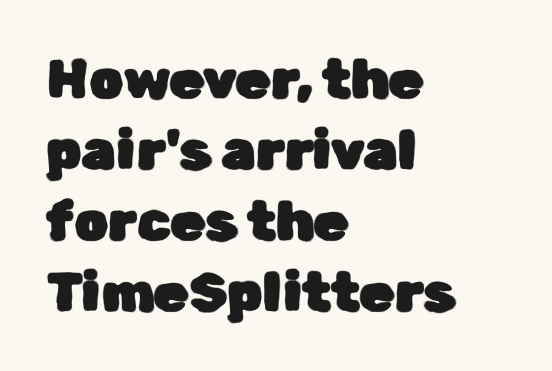
Q: Is the text italic (slanted)? A: No, it is upright.
Q: Is the typeface a serif or a sans-serif typeface? A: Sans-serif.
Q: Is the text underlined? A: No.
Q: How is the paragraph aligned? A: Left-aligned.
Q: Is the spacing between letters normal or unusually wide? A: Normal.
Q: Is the spacing between lines tight, normal or loose? A: Normal.
Q: Width (condensed, normal, or wide)? A: Normal.
Q: Stroke contrast? A: Low.
Q: x-height? A: Medium.
Q: Monospaced? A: No.
